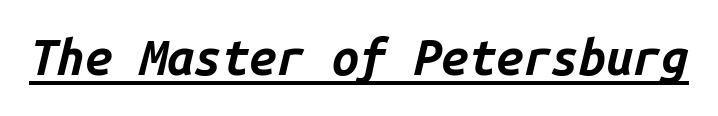
Spacing between characters is what you'd get straight out of the box. The rendering uses typewriter-style spacing with identical character cells. The passage shown leans; its letterforms are oblique. Each line of the rendering has a horizontal stroke beneath the glyphs. Each glyph is drawn with heavy, bold strokes.
